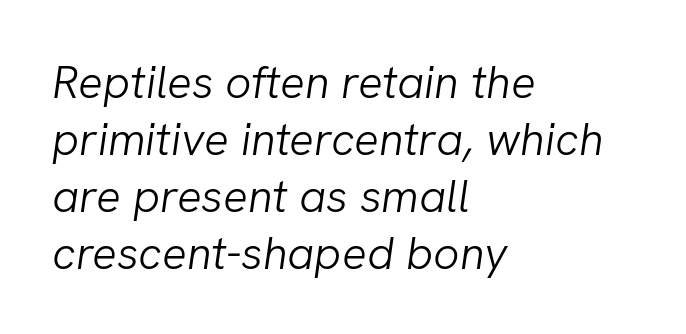
{"italic": "yes", "lean": "right", "slant_degrees": 8, "bold": "no", "weight": "light", "width": "normal", "stroke_contrast": "low", "x_height": "medium", "monospaced": "no", "underline": "no", "align": "left", "line_spacing_ratio": 1.24, "letter_spacing": "normal", "letter_spacing_em": 0.0, "glyph_px": 46}
